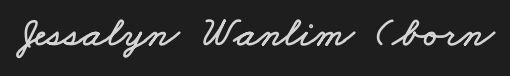
The image shows 43 px wide type; set normal letter spacing, not underlined; low stroke contrast and a small x-height.
